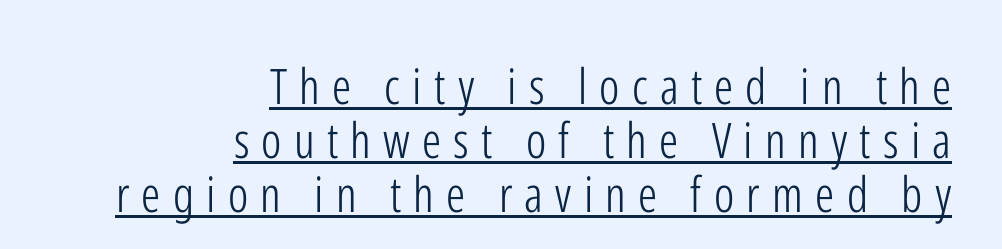
No feet cap the strokes, marking this as sans-serif type. Casual observation: everything's shoved over to the right. How are the letters spaced? Widely, with obvious added tracking. Line spacing here is tight. The strokes carry an ordinary text weight at most.
